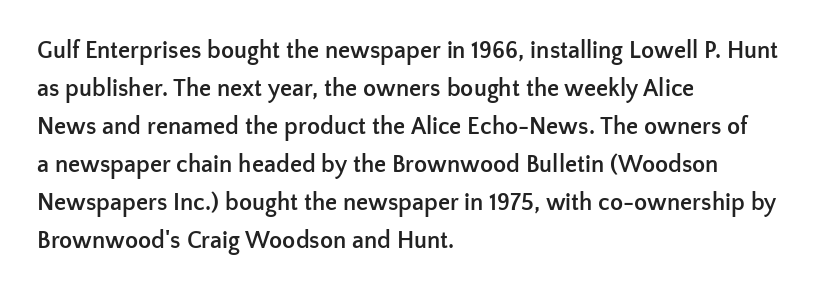
The space between consecutive lines is moderate. Alignment: flush left. The passage shown is not underscored anywhere. The type is set solid horizontally, with unmodified tracking. The characters look thick and weighty, a clear bold. Unlike italic type, these characters show no tilt at all.
